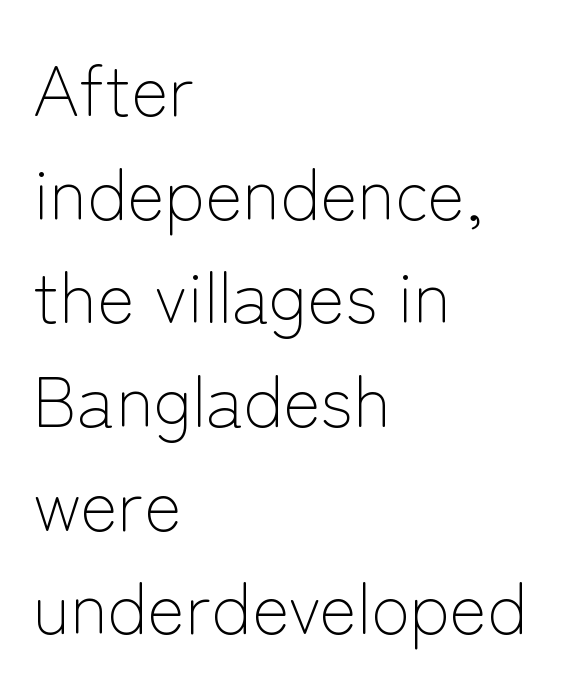
The image shows 71 px light sans-serif type, upright; set left-aligned, normal line spacing (1.46x), normal letter spacing, not underlined; low stroke contrast and a medium x-height.
